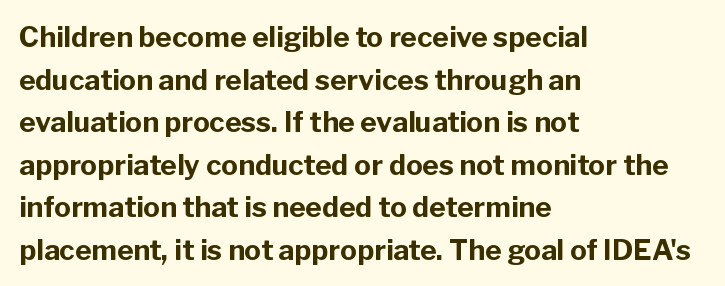
Q: Is the text bold? A: Yes.
Q: Is the text italic (slanted)? A: No, it is upright.
Q: Is the typeface a serif or a sans-serif typeface? A: Sans-serif.
Q: Is the text underlined? A: No.
Q: How is the paragraph aligned? A: Left-aligned.
Q: Is the spacing between letters normal or unusually wide? A: Normal.
Q: Is the spacing between lines tight, normal or loose? A: Normal.
Q: Width (condensed, normal, or wide)? A: Normal.
Q: Stroke contrast? A: Low.
Q: x-height? A: Medium.
Q: Monospaced? A: No.
